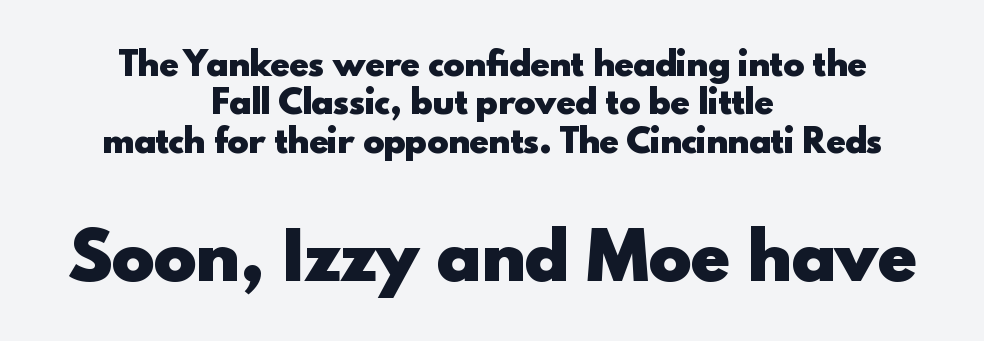
{"serif": "no", "italic": "no", "bold": "yes", "weight": "heavy", "width": "normal", "x_height": "small", "monospaced": "no", "underline": "no", "align": "center", "line_spacing_ratio": 1.2, "letter_spacing": "normal", "letter_spacing_em": 0.0, "larger_block": "second", "size_ratio": 2.03, "glyph_px": 65}
